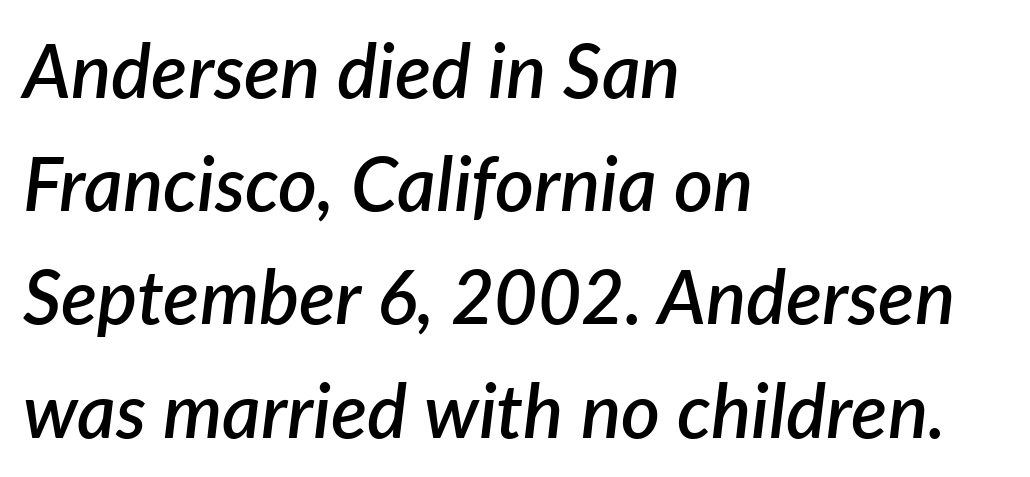
The image shows 75 px semibold type, italic (leaning right); set left-aligned, normal line spacing (1.51x), normal letter spacing, not underlined; low stroke contrast and a medium x-height.
